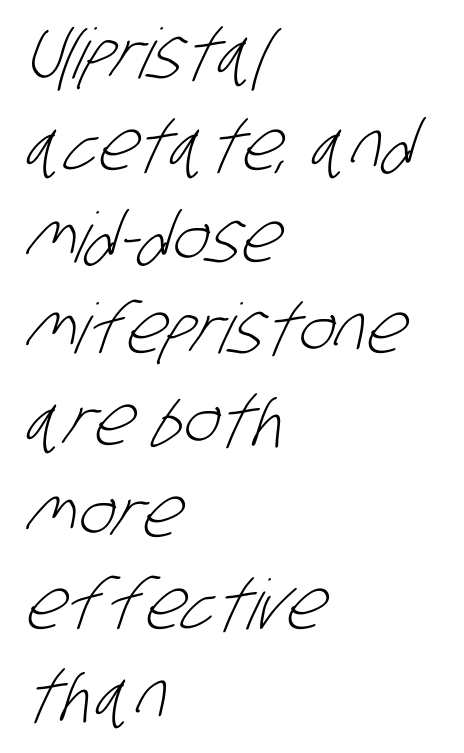
Is this a heavy cut? Hardly; it is regular or lighter. Letter spacing: default. These lines stack with their left ends in a neat column. A clean baseline with only descenders dipping below it. Nope, no serifs anywhere on these letters.
